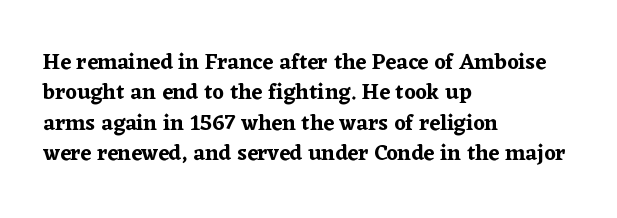
{"italic": "no", "underline": "no", "align": "left", "line_spacing": "normal", "line_spacing_ratio": 1.38, "letter_spacing": "normal", "letter_spacing_em": 0.0, "glyph_px": 22}
